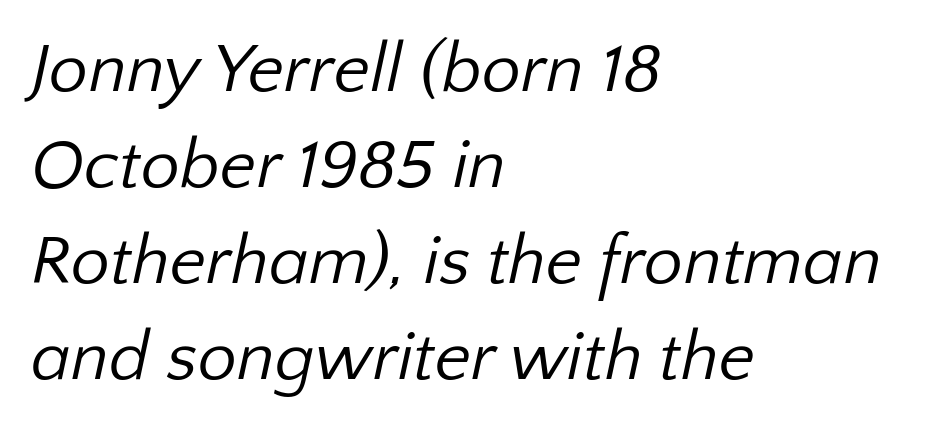
This reads as an unemphasized weight, regular at the heaviest. Compared with a centered layout, this one pins lines to the left instead. The characters display no serif detailing; their extremities are plain. Underlining? Definitely not there. The line-height multiplier appears to be the usual default.
